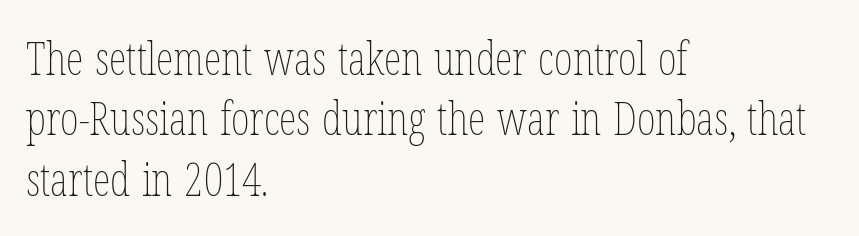
{"italic": "no", "bold": "no", "weight": "thin", "width": "condensed", "stroke_contrast": "low", "x_height": "medium", "monospaced": "no", "underline": "no", "align": "left", "line_spacing": "normal", "line_spacing_ratio": 1.34, "letter_spacing": "normal", "letter_spacing_em": 0.0, "glyph_px": 45}
